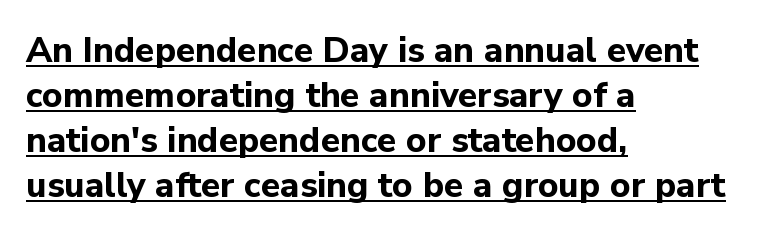
{"serif": "no", "italic": "no", "bold": "yes", "weight": "bold", "width": "normal", "stroke_contrast": "low", "x_height": "medium", "monospaced": "no", "underline": "yes", "align": "left", "line_spacing": "normal", "line_spacing_ratio": 1.29, "letter_spacing": "normal", "letter_spacing_em": 0.0, "glyph_px": 35}
